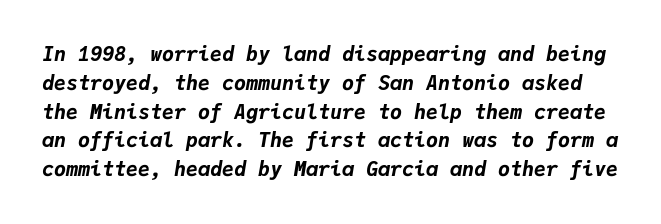
The image shows 20 px bold type, italic (leaning right); set normal line spacing (1.44x), normal letter spacing, not underlined.
